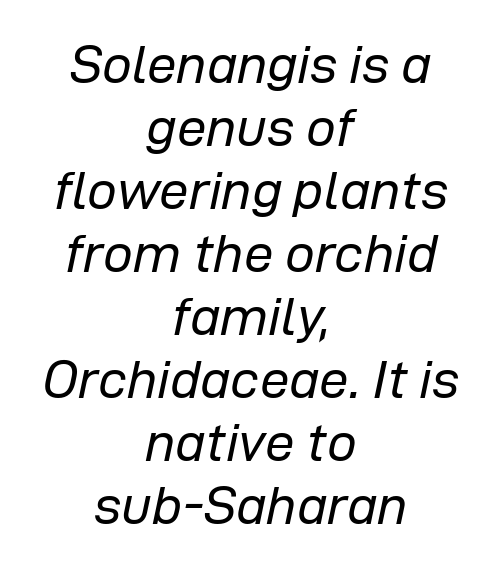
{"italic": "yes", "lean": "right", "slant_degrees": 12, "bold": "no", "weight": "regular", "width": "normal", "stroke_contrast": "low", "x_height": "medium", "monospaced": "no", "underline": "no", "align": "center", "line_spacing_ratio": 1.19, "letter_spacing": "normal", "letter_spacing_em": 0.0, "glyph_px": 53}
